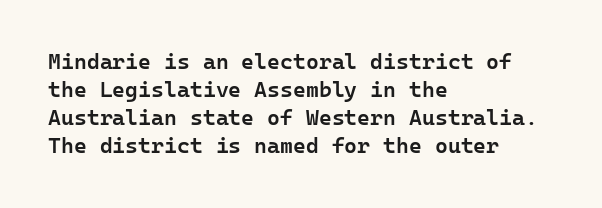
Q: Is the text bold? A: Semi-bold.
Q: Is the text italic (slanted)? A: No, it is upright.
Q: Is the text underlined? A: No.
Q: How is the paragraph aligned? A: Left-aligned.
Q: Is the spacing between letters normal or unusually wide? A: Normal.
Q: Is the spacing between lines tight, normal or loose? A: Normal.
